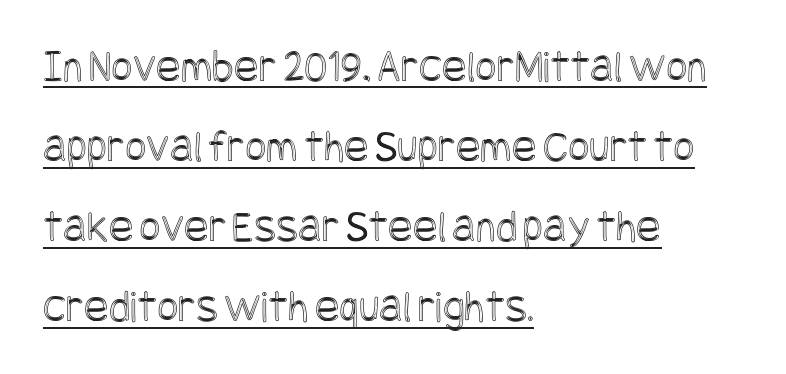
Every stem runs plumb, perpendicular to the baseline. This sample carries an underscore along the baseline area. The lines in this sample share a left origin and differ only in where they stop. The gaps between neighbouring characters are ordinary and unremarkable.
